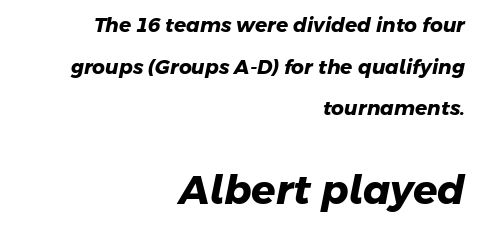
{"serif": "no", "bold": "yes", "weight": "heavy", "width": "normal", "stroke_contrast": "low", "x_height": "medium", "monospaced": "no", "underline": "no", "align": "right", "line_spacing": "loose", "line_spacing_ratio": 2.08, "letter_spacing": "normal", "letter_spacing_em": 0.0, "larger_block": "second", "size_ratio": 2.0, "glyph_px": 40}
